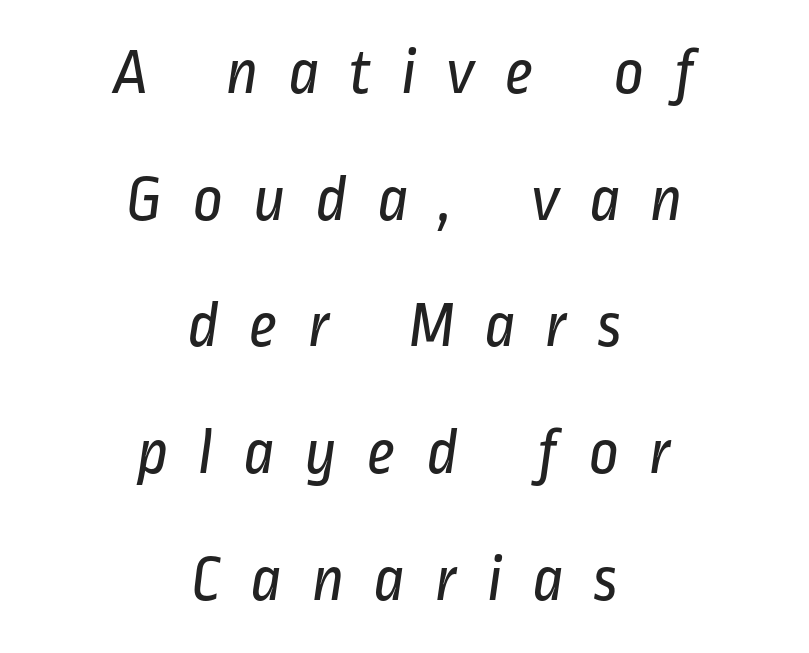
{"serif": "no", "bold": "no", "weight": "regular", "width": "condensed", "stroke_contrast": "low", "x_height": "medium", "monospaced": "no", "underline": "no", "align": "center", "line_spacing": "loose", "line_spacing_ratio": 1.92, "letter_spacing": "wide", "letter_spacing_em": 0.44, "glyph_px": 66}
